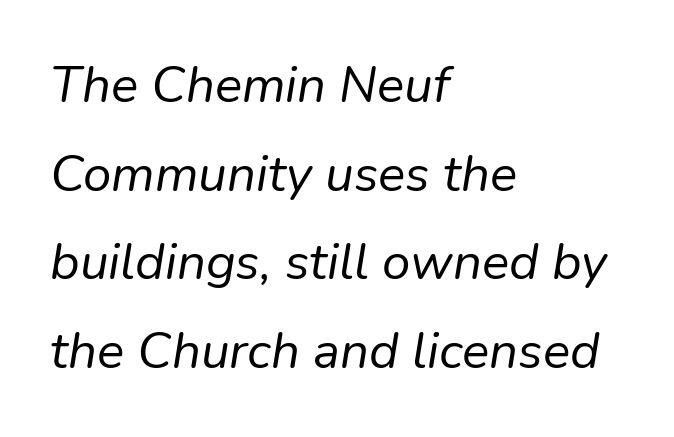
Q: Is the text bold? A: No.
Q: Is the text italic (slanted)? A: Yes, it leans right by about 9 degrees.
Q: Is the text underlined? A: No.
Q: How is the paragraph aligned? A: Left-aligned.
Q: Is the spacing between letters normal or unusually wide? A: Normal.
Q: Width (condensed, normal, or wide)? A: Normal.
Q: Stroke contrast? A: Low.
Q: x-height? A: Medium.
Q: Monospaced? A: No.
